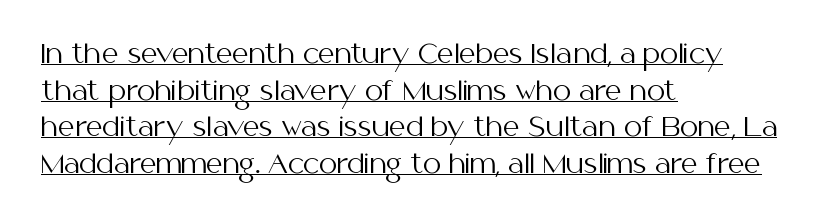
Q: Is the text bold? A: No.
Q: Is the text italic (slanted)? A: No, it is upright.
Q: Is the text underlined? A: Yes.
Q: How is the paragraph aligned? A: Left-aligned.
Q: Is the spacing between letters normal or unusually wide? A: Normal.
Q: Is the spacing between lines tight, normal or loose? A: Normal.
